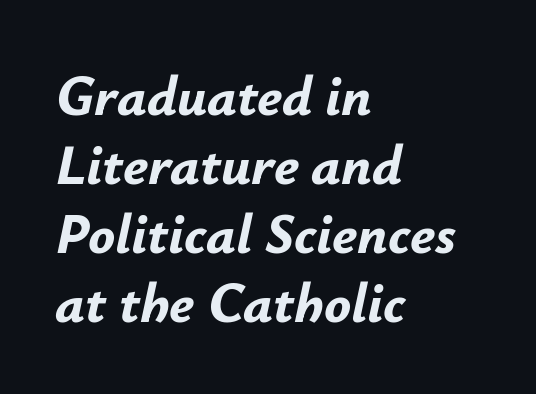
Q: Is the text bold? A: Yes.
Q: Is the text italic (slanted)? A: Yes, it leans right by about 12 degrees.
Q: Is the text underlined? A: No.
Q: How is the paragraph aligned? A: Left-aligned.
Q: Is the spacing between letters normal or unusually wide? A: Normal.
Q: Width (condensed, normal, or wide)? A: Normal.
Q: Stroke contrast? A: Low.
Q: x-height? A: Small.
Q: Monospaced? A: No.
